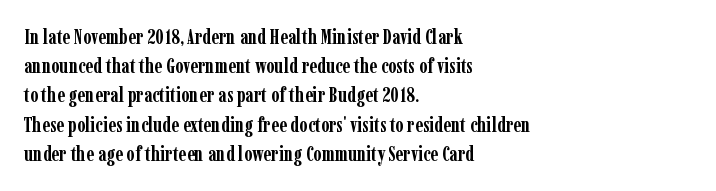
Q: Is the text bold? A: Yes.
Q: Is the text italic (slanted)? A: No, it is upright.
Q: Is the text underlined? A: No.
Q: How is the paragraph aligned? A: Left-aligned.
Q: Is the spacing between letters normal or unusually wide? A: Normal.
Q: Is the spacing between lines tight, normal or loose? A: Normal.
